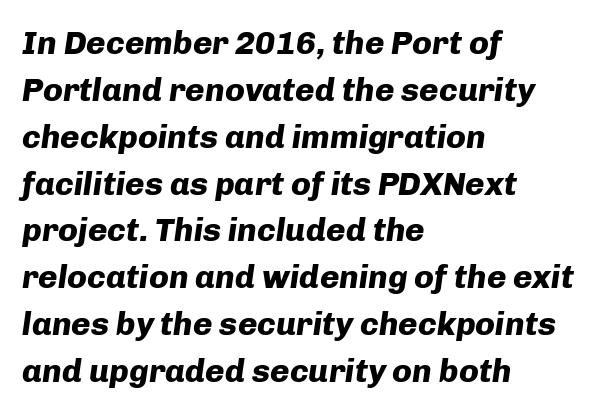
The line texture is even and compact thanks to regular tracking. Compared with typical paragraphs, the rows here are spaced about the same. Would a proofreader flag this as italicized? Yes. The letters advance in unequal steps, a hallmark of proportional type.
